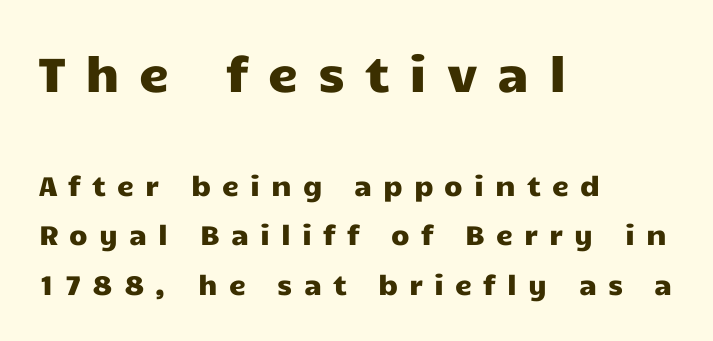
{"serif": "no", "italic": "no", "width": "wide", "stroke_contrast": "low", "x_height": "medium", "monospaced": "no", "underline": "no", "align": "left", "line_spacing_ratio": 1.84, "letter_spacing": "wide", "letter_spacing_em": 0.41, "larger_block": "first", "size_ratio": 1.78, "glyph_px": 48}
